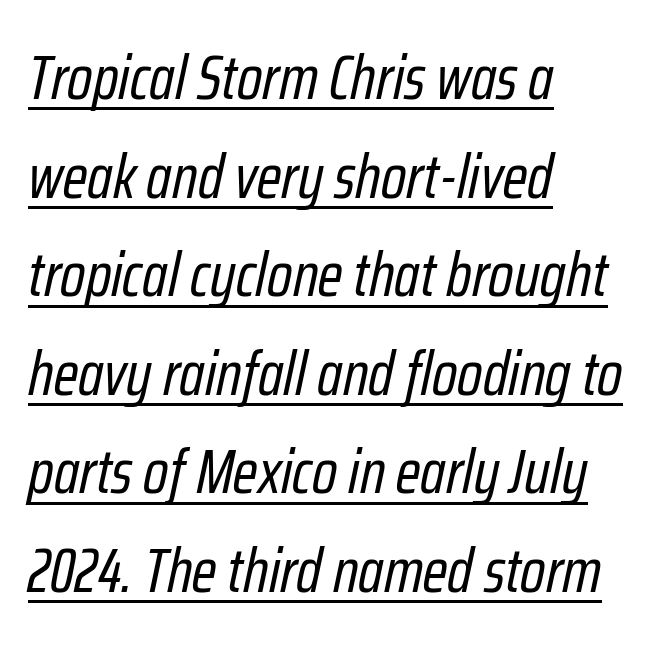
Observe the lean: these are italic letterforms. The gaps between neighbouring characters are ordinary and unremarkable. Spacing verdict: proportional, widths tailored to each character. Students, observe the line beneath the letters — that is underlining. Every row of glyphs begins at an identical x-position on the left.
